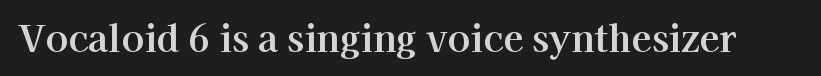
{"serif": "yes", "italic": "no", "width": "normal", "stroke_contrast": "high", "x_height": "medium", "monospaced": "no", "underline": "no", "letter_spacing": "normal", "letter_spacing_em": 0.0, "glyph_px": 37}
